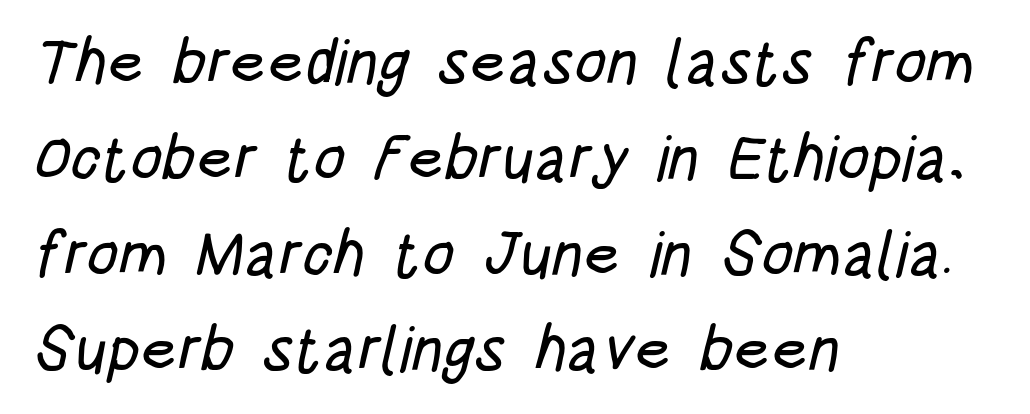
Q: Is the typeface a serif or a sans-serif typeface? A: Sans-serif.
Q: Is the text underlined? A: No.
Q: How is the paragraph aligned? A: Left-aligned.
Q: Is the spacing between letters normal or unusually wide? A: Normal.
Q: Is the spacing between lines tight, normal or loose? A: Normal.
Q: Width (condensed, normal, or wide)? A: Condensed.
Q: Stroke contrast? A: Low.
Q: x-height? A: Large.
Q: Monospaced? A: No.
